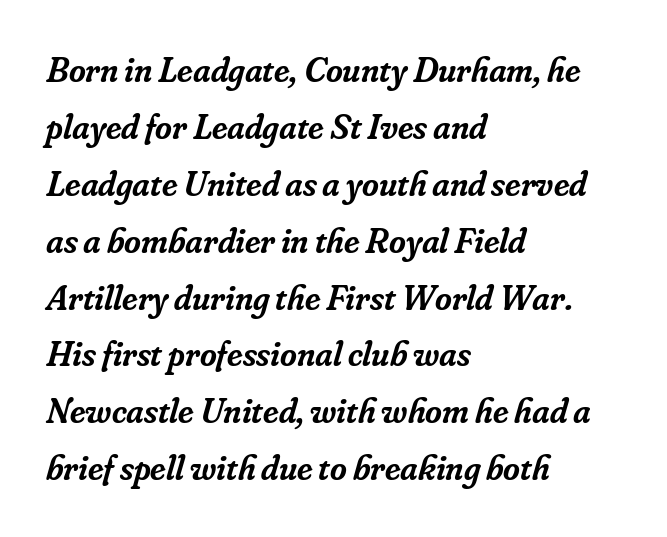
The image shows 36 px semibold serif type, italic (leaning right); set left-aligned, normal line spacing (1.58x), normal letter spacing, not underlined; low stroke contrast and a small x-height.
